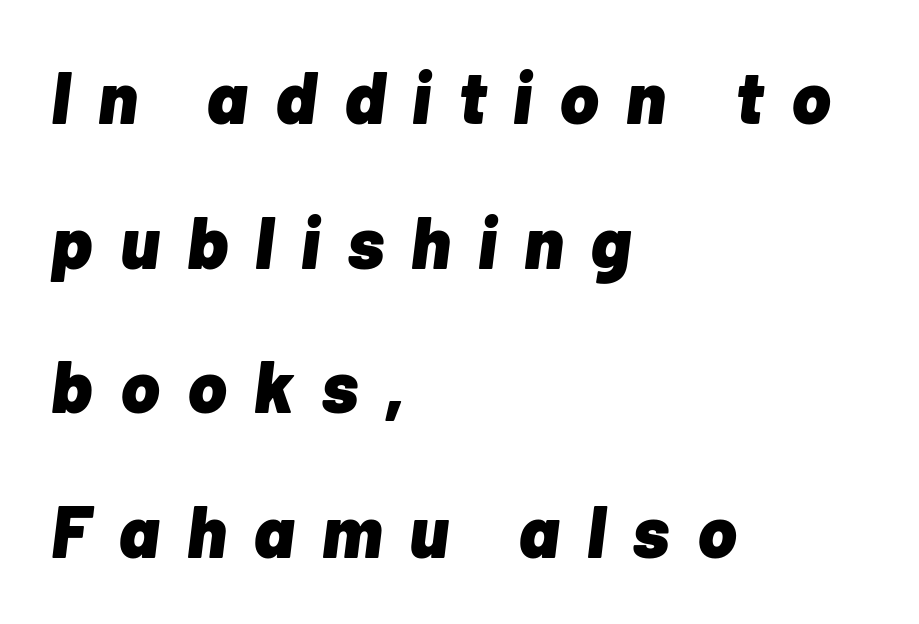
The image shows 73 px heavy type, italic (leaning right); set left-aligned, loose line spacing (1.98x), unusually wide letter spacing (+0.38 em), not underlined; low stroke contrast and a medium x-height.
